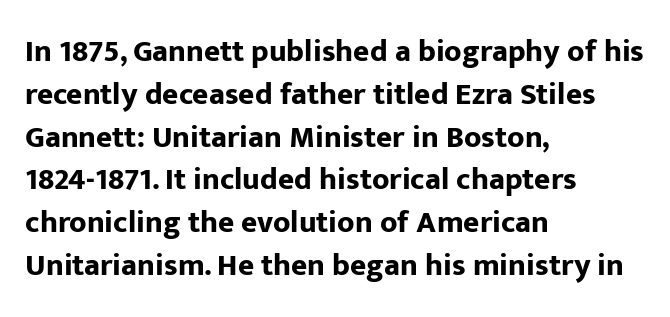
Here the designer chose a conventional face with non-uniform glyph widths. Normally led — the rows are evenly, conventionally spaced. These lines stack with their left ends in a neat column. The letters stand straight up with perfectly vertical stems. This sample uses plain, unmodified letter spacing. The glyphs are unaccompanied by any horizontal stroke below them.
